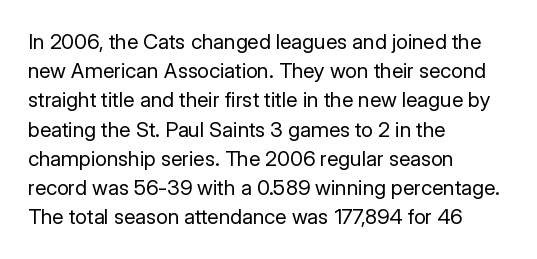
Q: Is the text bold? A: No.
Q: Is the text italic (slanted)? A: No, it is upright.
Q: Is the text underlined? A: No.
Q: How is the paragraph aligned? A: Left-aligned.
Q: Is the spacing between letters normal or unusually wide? A: Normal.
Q: Is the spacing between lines tight, normal or loose? A: Normal.
